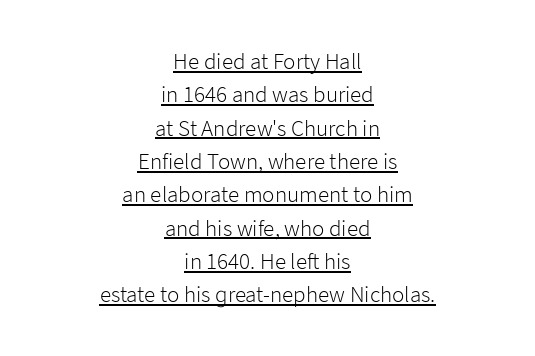
Is there much room between lines? A standard amount, neither cramped nor airy. The letters sit at their default tracking, neither squeezed nor spread. Decoration check: the copy is underlined. The lines in this sample share a center point and differ in where they start and stop. Letters have the restrained weight of plain body copy at most. You can tell it's not italic because the verticals are truly vertical.
